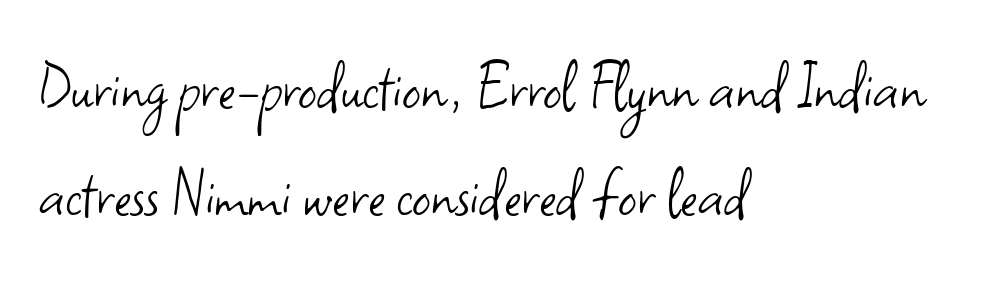
{"serif": "no", "bold": "no", "weight": "light", "width": "normal", "stroke_contrast": "low", "x_height": "small", "monospaced": "no", "underline": "no", "align": "left", "line_spacing": "normal", "line_spacing_ratio": 1.47, "letter_spacing": "normal", "letter_spacing_em": 0.0, "glyph_px": 73}
